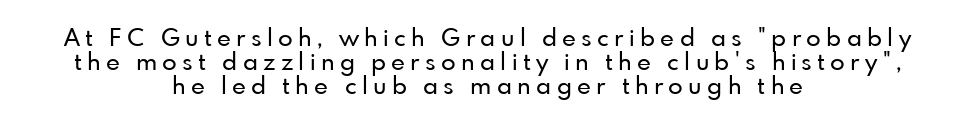
Q: Is the text italic (slanted)? A: No, it is upright.
Q: Is the text underlined? A: No.
Q: How is the paragraph aligned? A: Centered.
Q: Is the spacing between letters normal or unusually wide? A: Unusually wide.
Q: Is the spacing between lines tight, normal or loose? A: Tight.
